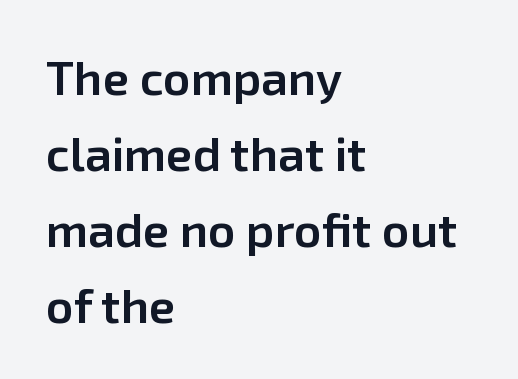
Q: Is the text bold? A: Semi-bold.
Q: Is the text italic (slanted)? A: No, it is upright.
Q: Is the typeface a serif or a sans-serif typeface? A: Sans-serif.
Q: Is the text underlined? A: No.
Q: How is the paragraph aligned? A: Left-aligned.
Q: Is the spacing between letters normal or unusually wide? A: Normal.
Q: Is the spacing between lines tight, normal or loose? A: Normal.
Q: Width (condensed, normal, or wide)? A: Normal.
Q: Stroke contrast? A: Low.
Q: x-height? A: Medium.
Q: Monospaced? A: No.
